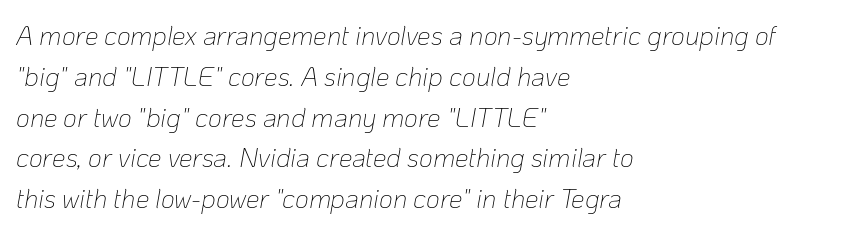
Q: Is the text bold? A: No.
Q: Is the text italic (slanted)? A: Yes, it leans right by about 10 degrees.
Q: Is the text underlined? A: No.
Q: How is the paragraph aligned? A: Left-aligned.
Q: Is the spacing between letters normal or unusually wide? A: Normal.
Q: Is the spacing between lines tight, normal or loose? A: Normal.
